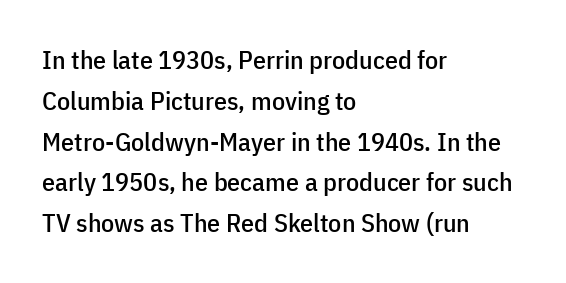
The space between consecutive lines is moderate. This sample uses plain, unmodified letter spacing. Layout note: lines flush left. No italicization has been applied; the sample stays upright. The passage shown is not underscored anywhere.
